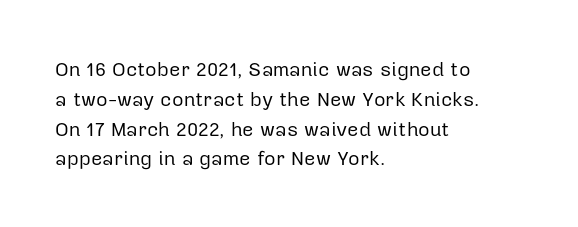
The image shows 20 px text type, upright; set left-aligned, normal line spacing (1.49x), normal letter spacing, not underlined.
